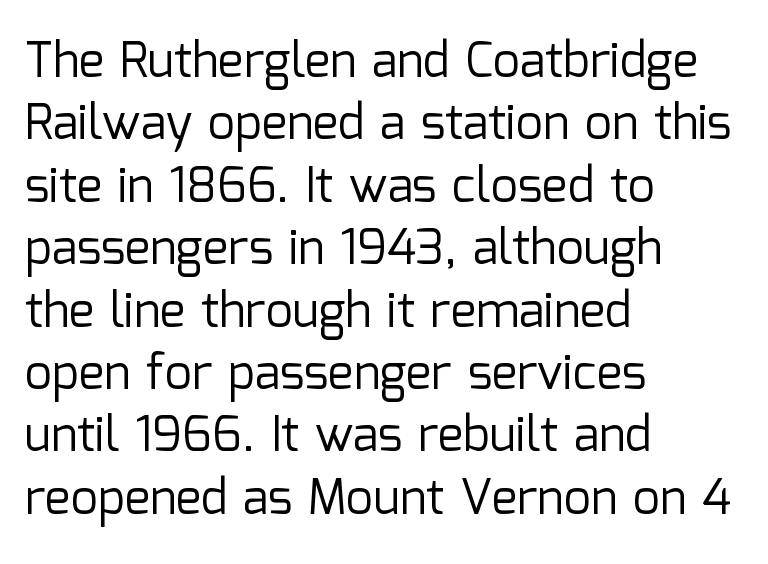
You can tell from the bare stems that sans-serif type was used. Each letter keeps its own natural width here, so spacing adapts to shape. A student would call this left alignment; a typographer would say flush left, rag right. The type is set solid horizontally, with unmodified tracking. Every stem runs plumb, perpendicular to the baseline. Plain, unruled lines of type.
